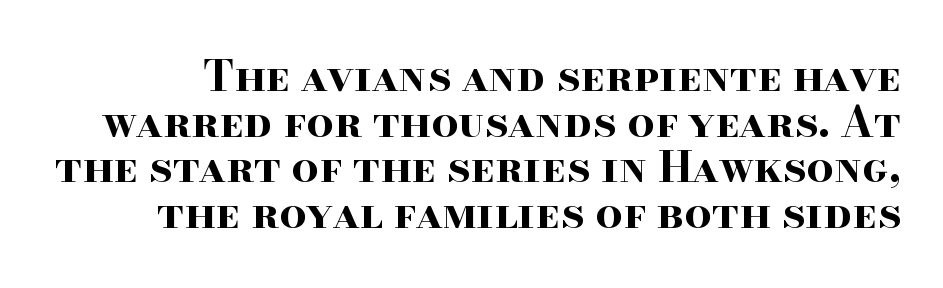
Q: Is the text bold? A: Yes.
Q: Is the text italic (slanted)? A: No, it is upright.
Q: Is the typeface a serif or a sans-serif typeface? A: Serif.
Q: Is the text underlined? A: No.
Q: Is the spacing between letters normal or unusually wide? A: Normal.
Q: Is the spacing between lines tight, normal or loose? A: Tight.
Q: Width (condensed, normal, or wide)? A: Wide.
Q: Stroke contrast? A: High.
Q: x-height? A: Small.
Q: Monospaced? A: No.
